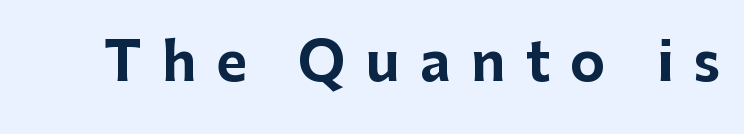
The image shows 53 px bold sans-serif type, upright; set unusually wide letter spacing (+0.38 em), not underlined; low stroke contrast and a medium x-height.
